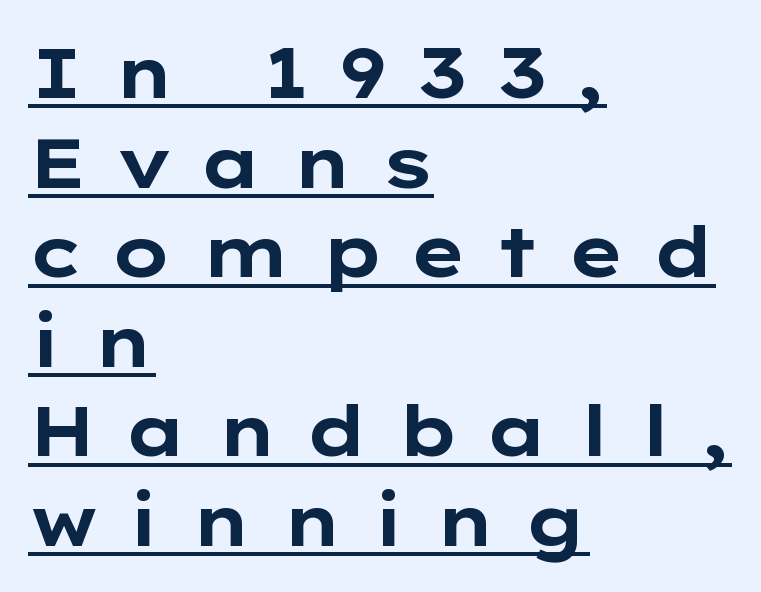
The image shows 70 px bold, wide sans-serif type, upright; set left-aligned, normal line spacing (1.28x), unusually wide letter spacing (+0.38 em), underlined; low stroke contrast and a medium x-height.
